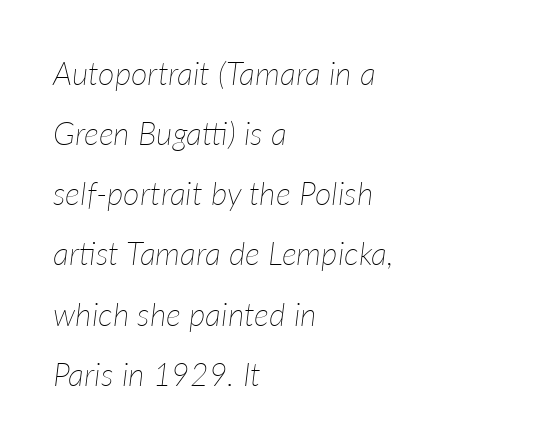
{"italic": "yes", "lean": "right", "slant_degrees": 7, "bold": "no", "weight": "thin", "width": "normal", "stroke_contrast": "low", "x_height": "medium", "monospaced": "no", "underline": "no", "align": "left", "line_spacing_ratio": 1.88, "letter_spacing": "normal", "letter_spacing_em": 0.0, "glyph_px": 32}
